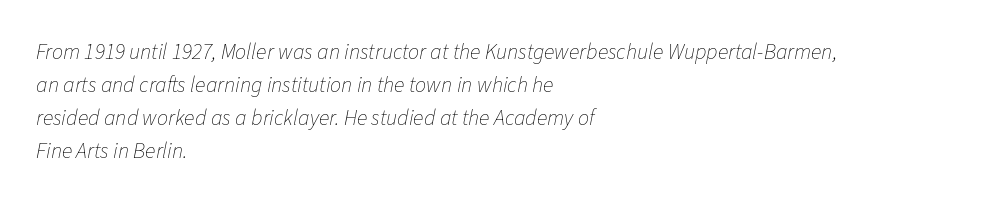
{"italic": "yes", "lean": "right", "slant_degrees": 11, "bold": "no", "underline": "no", "align": "left", "line_spacing": "normal", "line_spacing_ratio": 1.5, "letter_spacing": "normal", "letter_spacing_em": 0.0, "glyph_px": 22}
